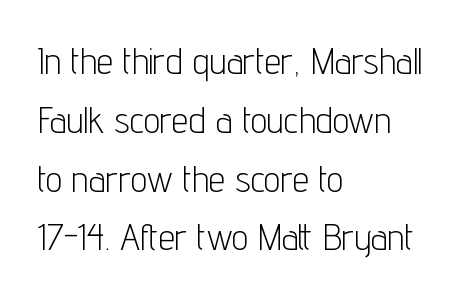
In terms of letterspacing, this is plain default setting. Glance below the letters and you will spot only blank space. Varying glyph widths throughout — classic text-font behaviour. These lines sit exactly where default settings would place them.
